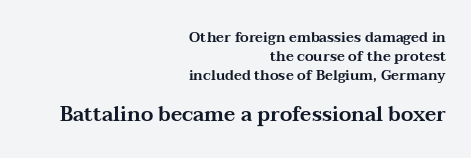
In terms of posture, this sample is upright. Plain, unruled lines of type. Leading: standard. The block sitting lower on the canvas is the one with enlarged characters. The rag falls on the left side of this text block. Tracking here is standard; glyphs follow each other at the usual distance.
